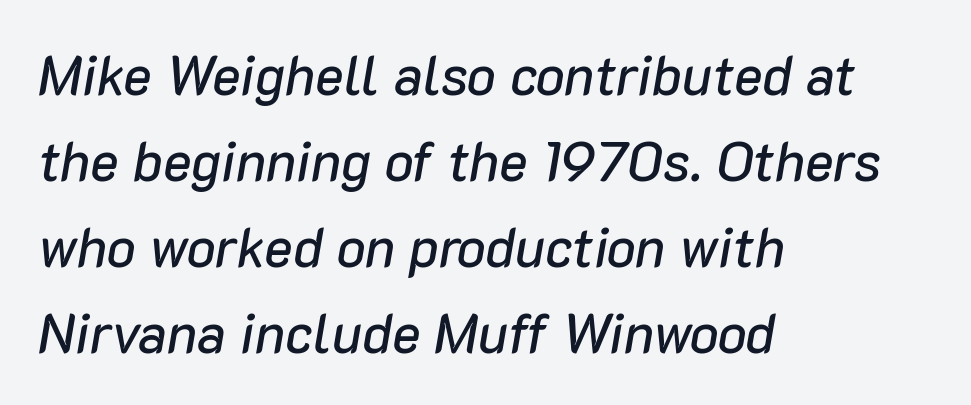
The passage shown is typed in a proportional face where columns would drift. Caption: multi-line text, flush left, ragged right. The glyphs look as if they've been sheared to an angle. This block has exactly the height ordinary leading produces.
